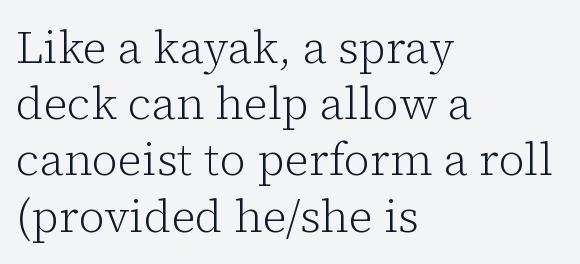
Honestly, there is no underline to notice here at all. Stroke thickness stays within the range of a standard reading face or lighter. The axis of the letterforms is exactly vertical. The rendering uses natural spacing where letterforms have individual widths. The type is set solid horizontally, with unmodified tracking. Line spacing here is normal.
